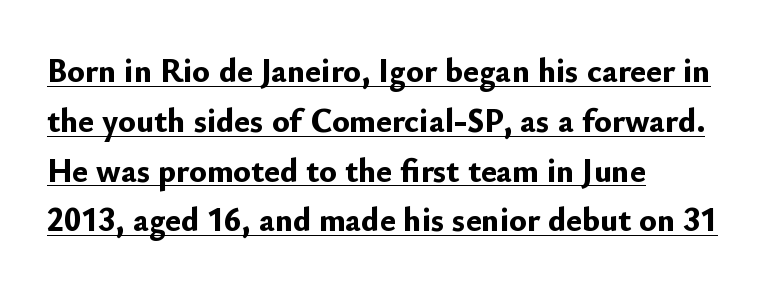
The image shows 33 px bold sans-serif type, upright; set left-aligned, normal line spacing (1.51x), normal letter spacing, underlined; low stroke contrast and a small x-height.
